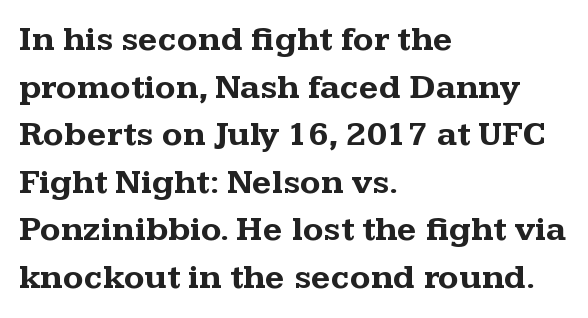
Q: Is the text bold? A: Yes.
Q: Is the text italic (slanted)? A: No, it is upright.
Q: Is the typeface a serif or a sans-serif typeface? A: Serif.
Q: Is the text underlined? A: No.
Q: How is the paragraph aligned? A: Left-aligned.
Q: Is the spacing between letters normal or unusually wide? A: Normal.
Q: Is the spacing between lines tight, normal or loose? A: Normal.
Q: Width (condensed, normal, or wide)? A: Wide.
Q: Stroke contrast? A: Medium.
Q: x-height? A: Medium.
Q: Monospaced? A: No.
